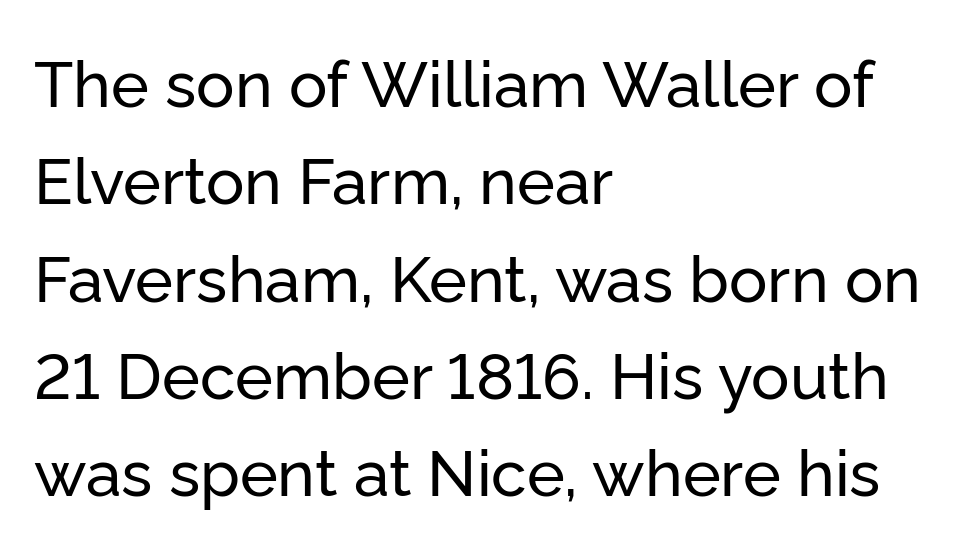
Q: Is the text italic (slanted)? A: No, it is upright.
Q: Is the typeface a serif or a sans-serif typeface? A: Sans-serif.
Q: Is the text underlined? A: No.
Q: How is the paragraph aligned? A: Left-aligned.
Q: Is the spacing between letters normal or unusually wide? A: Normal.
Q: Is the spacing between lines tight, normal or loose? A: Normal.
Q: Width (condensed, normal, or wide)? A: Normal.
Q: Stroke contrast? A: Low.
Q: x-height? A: Medium.
Q: Monospaced? A: No.
